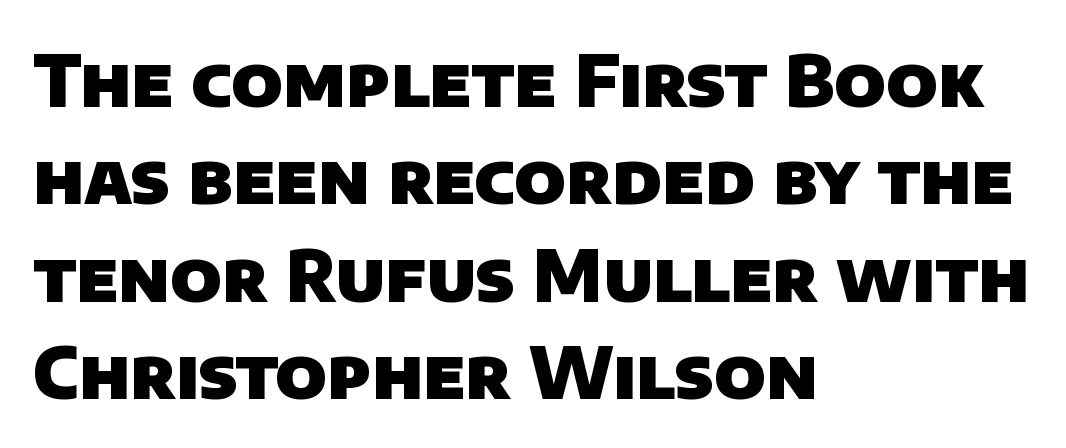
The image shows 71 px heavy sans-serif type; set left-aligned, normal line spacing (1.37x), normal letter spacing, not underlined; low stroke contrast and a large x-height.
